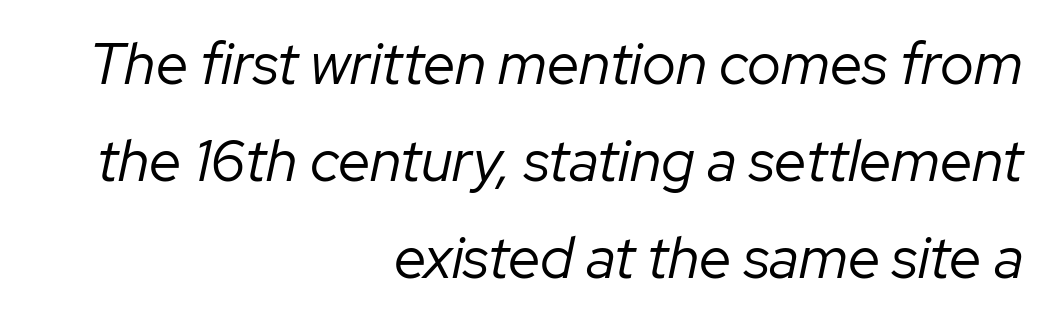
Has an underline been added? It has not. Tracking value appears to be zero — textbook default spacing. Successive baselines arrive at the customary interval. These lines are rendered in a variable-pitch font. A typesetter would mark this as italic. The face looks like a standard text weight, possibly lighter.
